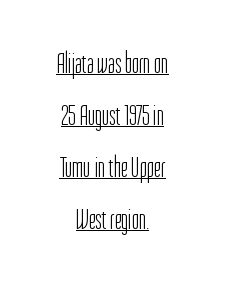
No extra ink here — the face is not bold. The tracking reads as untouched default to a designer's eye. The rendering positions every line midway between the sides. Classification — sans serif. The lettering stays uniformly vertical, giving the passage a roman look. Spacing verdict: proportional, widths tailored to each character.
